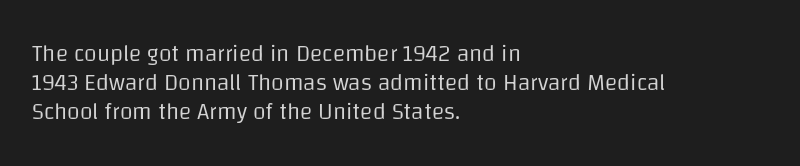
The image shows 23 px text type, upright; set left-aligned, normal line spacing (1.26x), normal letter spacing, not underlined.
